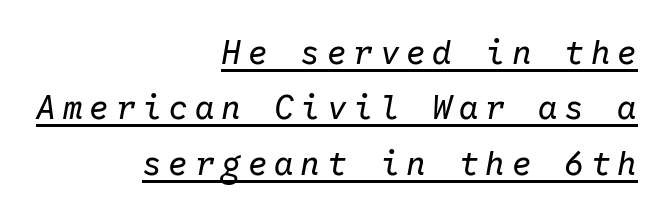
{"italic": "yes", "lean": "right", "slant_degrees": 10, "bold": "no", "weight": "regular", "width": "normal", "stroke_contrast": "low", "x_height": "medium", "monospaced": "yes", "underline": "yes", "align": "right", "line_spacing": "normal", "line_spacing_ratio": 1.68, "letter_spacing": "wide", "letter_spacing_em": 0.2, "glyph_px": 33}
